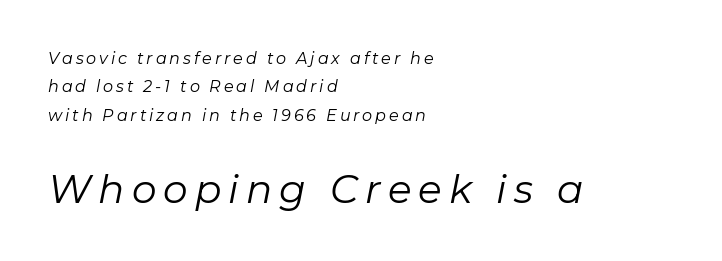
Q: Is the text bold? A: No.
Q: Is the text italic (slanted)? A: Yes, it leans right by about 11 degrees.
Q: Is the text underlined? A: No.
Q: How is the paragraph aligned? A: Left-aligned.
Q: Which block of text is set in a larger size, the first (top) or the second (bottom)? A: The second (bottom) one.
Q: Width (condensed, normal, or wide)? A: Normal.
Q: Stroke contrast? A: Low.
Q: x-height? A: Medium.
Q: Monospaced? A: No.
